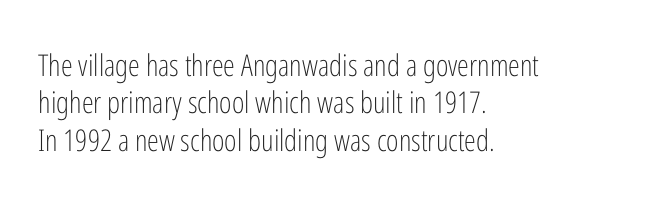
Q: Is the text bold? A: No.
Q: Is the text italic (slanted)? A: No, it is upright.
Q: Is the typeface a serif or a sans-serif typeface? A: Sans-serif.
Q: Is the text underlined? A: No.
Q: How is the paragraph aligned? A: Left-aligned.
Q: Is the spacing between letters normal or unusually wide? A: Normal.
Q: Is the spacing between lines tight, normal or loose? A: Normal.
Q: Width (condensed, normal, or wide)? A: Condensed.
Q: Stroke contrast? A: Low.
Q: x-height? A: Medium.
Q: Monospaced? A: No.
